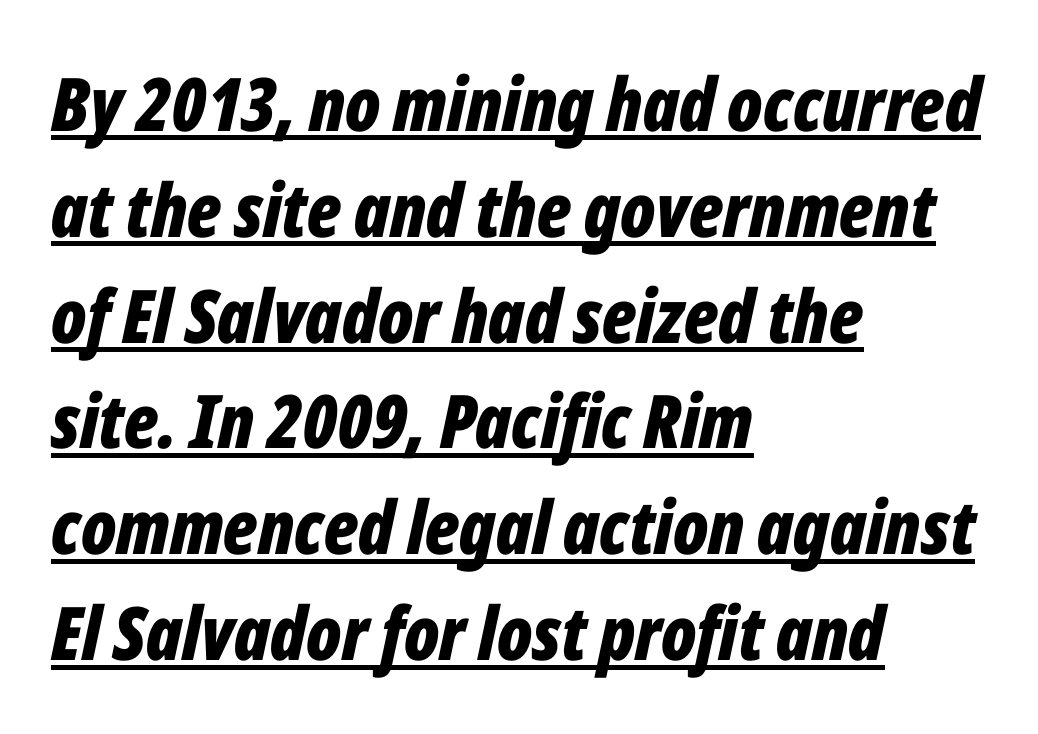
Students, observe the line beneath the letters — that is underlining. Honestly, the row spacing looks completely unremarkable. Weight check: bold — yes, fully. Nobody touched the tracking dial on this one.
